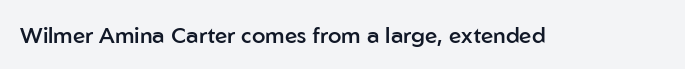
Q: Is the text bold? A: Semi-bold.
Q: Is the text italic (slanted)? A: No, it is upright.
Q: Is the text underlined? A: No.
Q: Is the spacing between letters normal or unusually wide? A: Normal.
